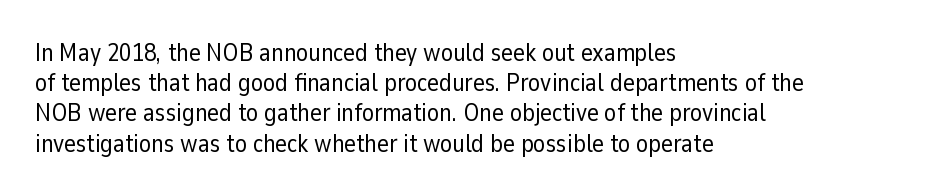
{"italic": "no", "bold": "no", "underline": "no", "align": "left", "line_spacing_ratio": 1.21, "letter_spacing": "normal", "letter_spacing_em": 0.0, "glyph_px": 25}
